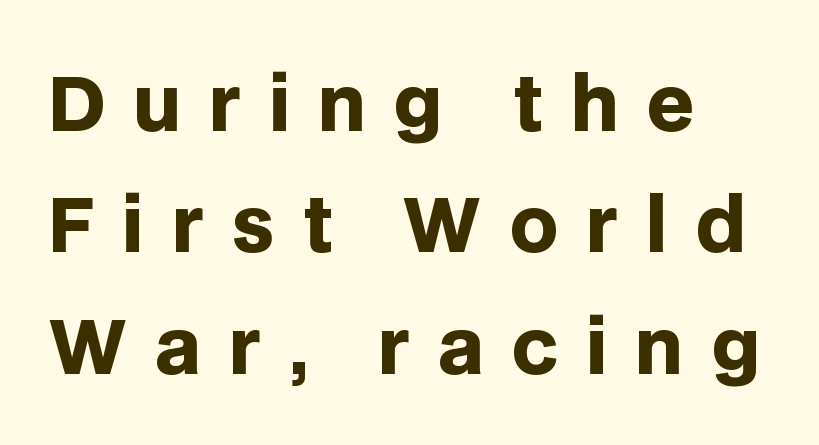
{"serif": "no", "italic": "no", "bold": "yes", "weight": "heavy", "width": "normal", "stroke_contrast": "low", "x_height": "large", "monospaced": "no", "underline": "no", "align": "left", "line_spacing": "normal", "line_spacing_ratio": 1.62, "letter_spacing": "wide", "letter_spacing_em": 0.37, "glyph_px": 75}
